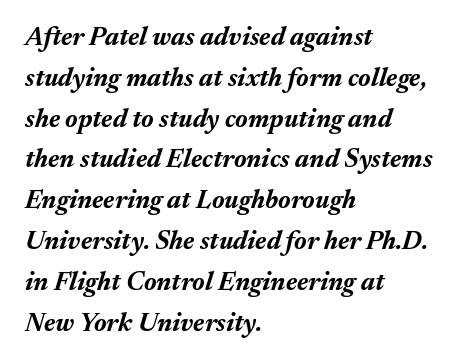
The image shows 26 px bold type, italic (leaning right); set left-aligned, normal line spacing (1.57x), normal letter spacing, not underlined.
